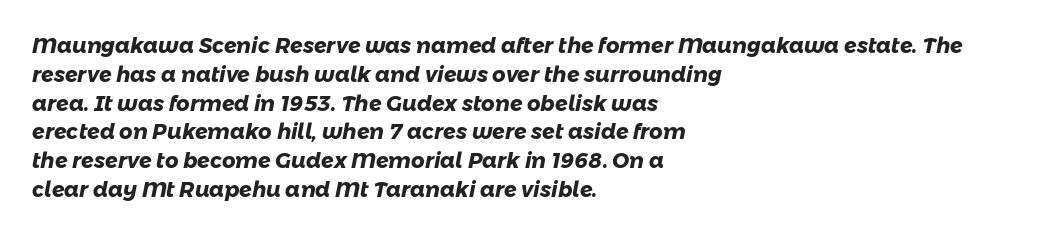
The strokes are fattened all the way to bold. The leading is moderate, giving the passage an even texture. The area under the type is left untouched. Teacher's note: observe the even left margin — that is flush-left alignment. Here the glyphs are tracked normally, forming tight word shapes.
